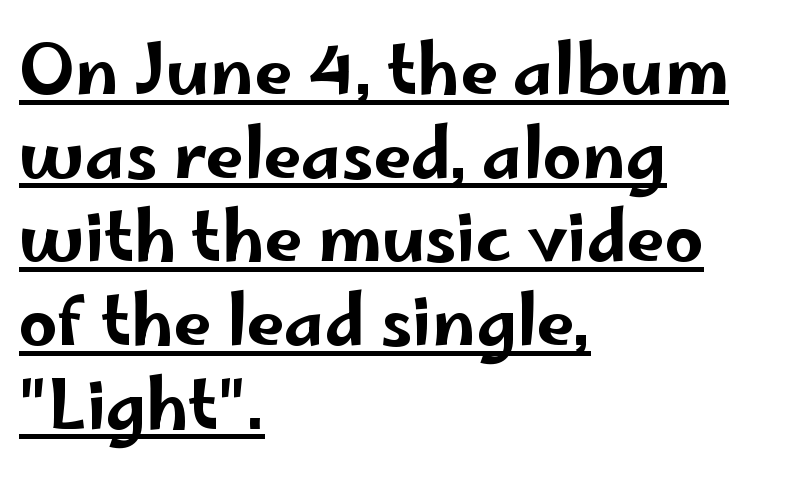
Q: Is the text italic (slanted)? A: No, it is upright.
Q: Is the typeface a serif or a sans-serif typeface? A: Sans-serif.
Q: Is the text underlined? A: Yes.
Q: How is the paragraph aligned? A: Left-aligned.
Q: Is the spacing between letters normal or unusually wide? A: Normal.
Q: Width (condensed, normal, or wide)? A: Wide.
Q: Stroke contrast? A: Low.
Q: x-height? A: Small.
Q: Monospaced? A: No.
